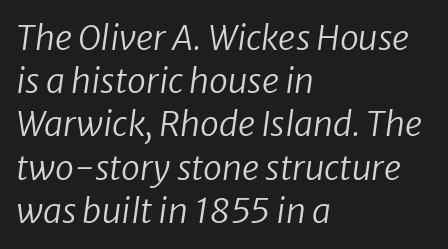
Q: Is the text bold? A: No.
Q: Is the typeface a serif or a sans-serif typeface? A: Sans-serif.
Q: Is the text underlined? A: No.
Q: How is the paragraph aligned? A: Left-aligned.
Q: Is the spacing between letters normal or unusually wide? A: Normal.
Q: Is the spacing between lines tight, normal or loose? A: Normal.
Q: Width (condensed, normal, or wide)? A: Normal.
Q: Stroke contrast? A: Low.
Q: x-height? A: Medium.
Q: Monospaced? A: No.
